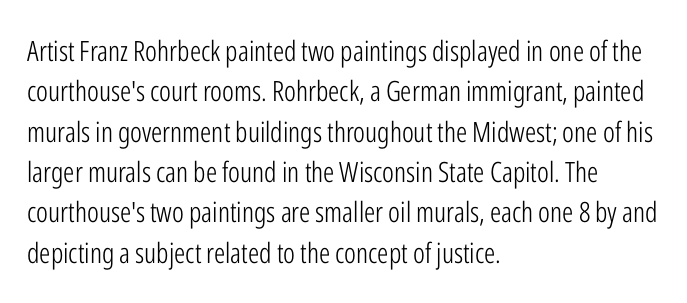
Q: Is the text bold? A: No.
Q: Is the text italic (slanted)? A: No, it is upright.
Q: Is the typeface a serif or a sans-serif typeface? A: Sans-serif.
Q: Is the text underlined? A: No.
Q: How is the paragraph aligned? A: Left-aligned.
Q: Is the spacing between letters normal or unusually wide? A: Normal.
Q: Is the spacing between lines tight, normal or loose? A: Normal.
Q: Width (condensed, normal, or wide)? A: Condensed.
Q: Stroke contrast? A: Low.
Q: x-height? A: Medium.
Q: Monospaced? A: No.
